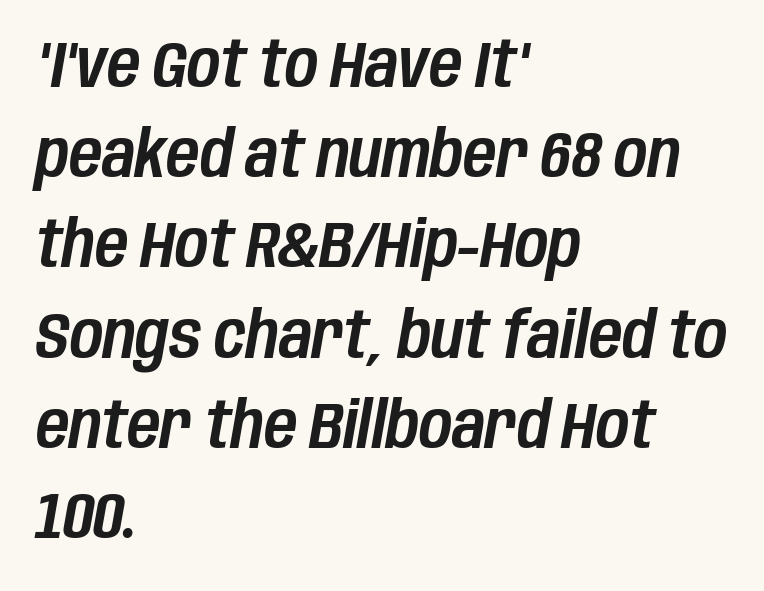
Horizontally, the lines are justified to the leading edge only. Varying glyph widths throughout — classic text-font behaviour. The designer left line spacing at the default. Tracking value appears to be zero — textbook default spacing.
